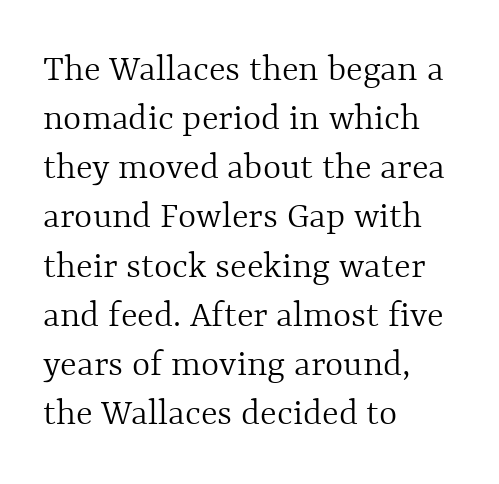
The image shows 39 px light type, upright; set left-aligned, normal line spacing (1.26x), normal letter spacing, not underlined; a medium x-height.
